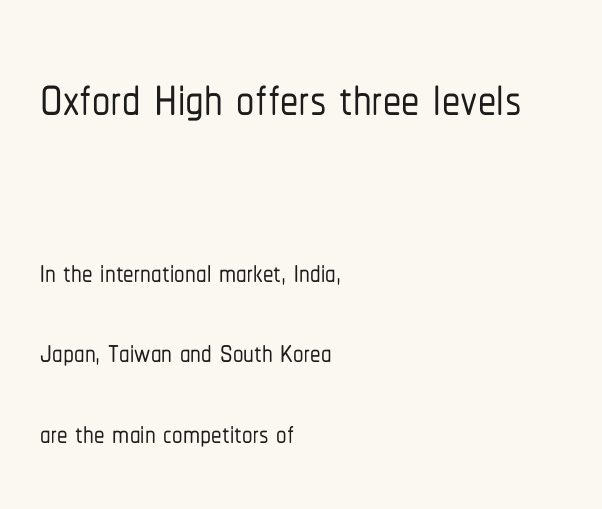
Q: Is the text italic (slanted)? A: No, it is upright.
Q: Is the typeface a serif or a sans-serif typeface? A: Sans-serif.
Q: Is the text underlined? A: No.
Q: How is the paragraph aligned? A: Left-aligned.
Q: Is the spacing between letters normal or unusually wide? A: Normal.
Q: Is the spacing between lines tight, normal or loose? A: Loose.
Q: Which block of text is set in a larger size, the first (top) or the second (bottom)? A: The first (top) one.
Q: Width (condensed, normal, or wide)? A: Condensed.
Q: Stroke contrast? A: Low.
Q: x-height? A: Medium.
Q: Monospaced? A: No.
